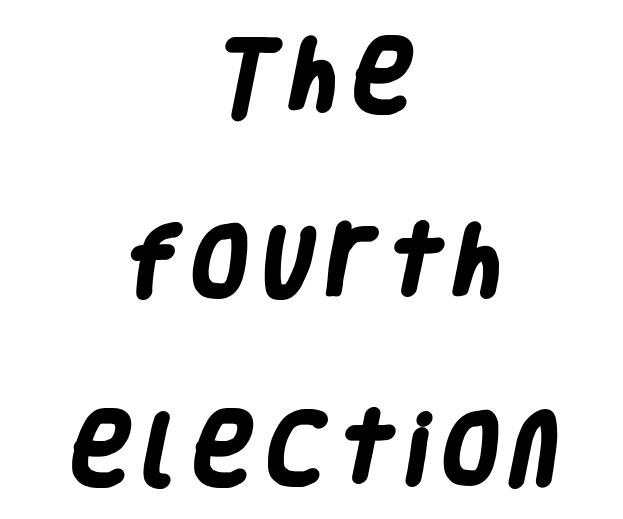
The image shows 79 px heavy, condensed sans-serif type; set centered, loose line spacing (2.36x), unusually wide letter spacing (+0.2 em), not underlined; low stroke contrast and a large x-height.
